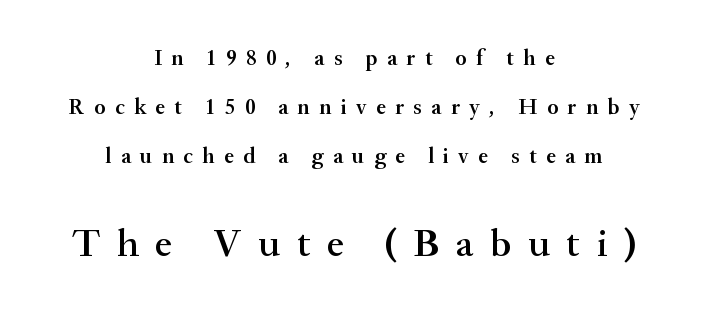
The image shows 39 px semibold serif type, upright; set centered, loose line spacing (2.22x), unusually wide letter spacing (+0.43 em), not underlined; the second (bottom) block is 1.77x larger; medium stroke contrast and a small x-height.
